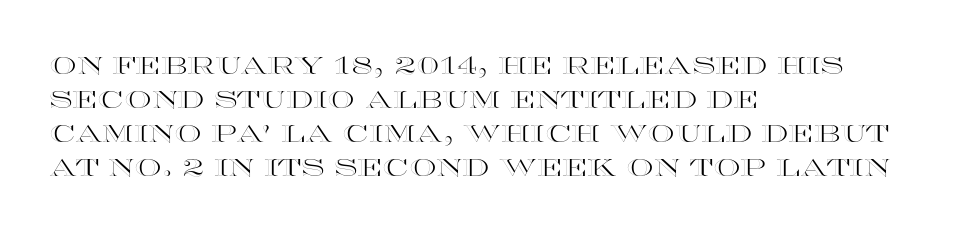
The image shows 24 px text type, upright; set left-aligned, normal line spacing (1.42x), normal letter spacing, not underlined.
